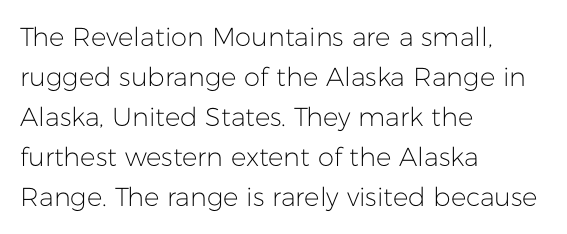
Descender tails drop into unmarked territory. Stroke mass is kept to a normal reading level or below. Default kerning and tracking; the words read as compact shapes. Teacher's note: observe the even left margin — that is flush-left alignment.
